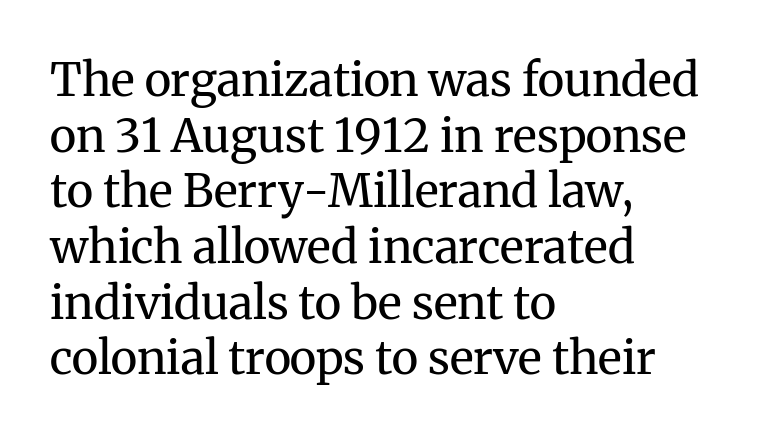
The letters look calm and open, with moderate or lighter stems. Is there any slant? The stems are plumb. In terms of letterspacing, this is plain default setting. The lines are quadded left. This sample has the flowing, uneven cadence of proportional lettering. Has an underline been added? It has not.
